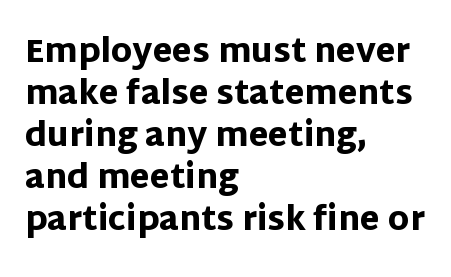
{"serif": "no", "italic": "no", "bold": "yes", "weight": "heavy", "width": "normal", "stroke_contrast": "low", "x_height": "large", "monospaced": "no", "underline": "no", "align": "left", "line_spacing": "normal", "line_spacing_ratio": 1.31, "letter_spacing": "normal", "letter_spacing_em": 0.0, "glyph_px": 32}
